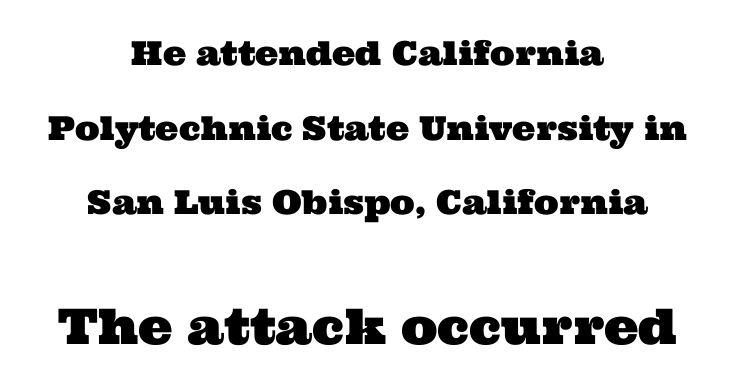
The image shows 49 px wide serif type; set centered, loose line spacing (2.26x), normal letter spacing, not underlined; the second (bottom) block is 1.48x larger; medium stroke contrast and a medium x-height.
